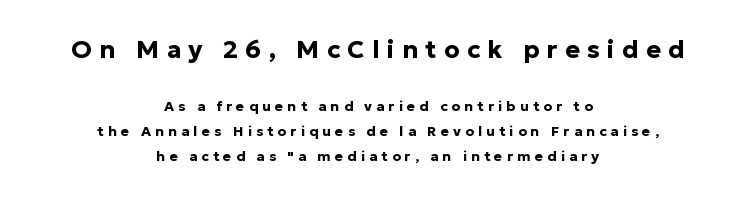
Q: Is the text bold? A: Yes.
Q: Is the text italic (slanted)? A: No, it is upright.
Q: Is the text underlined? A: No.
Q: How is the paragraph aligned? A: Centered.
Q: Is the spacing between letters normal or unusually wide? A: Unusually wide.
Q: Which block of text is set in a larger size, the first (top) or the second (bottom)? A: The first (top) one.
